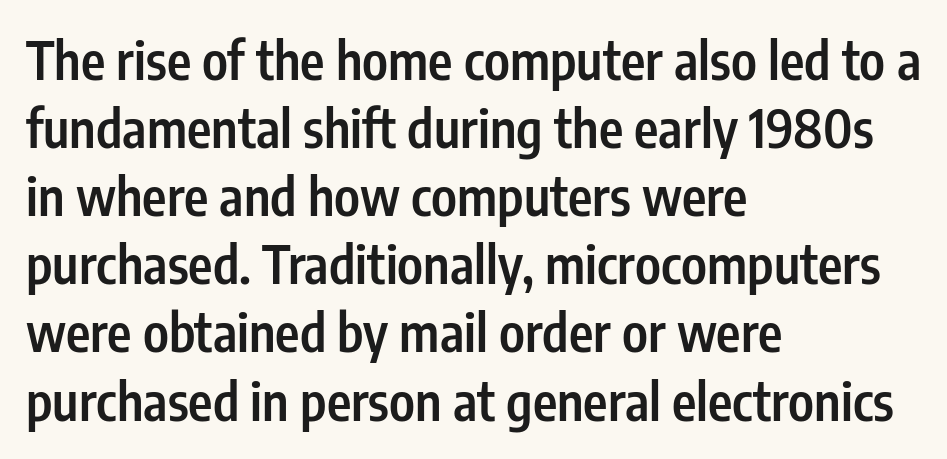
The image shows 52 px semibold, condensed sans-serif type, upright; set left-aligned, normal line spacing (1.31x), normal letter spacing, not underlined; low stroke contrast and a medium x-height.
